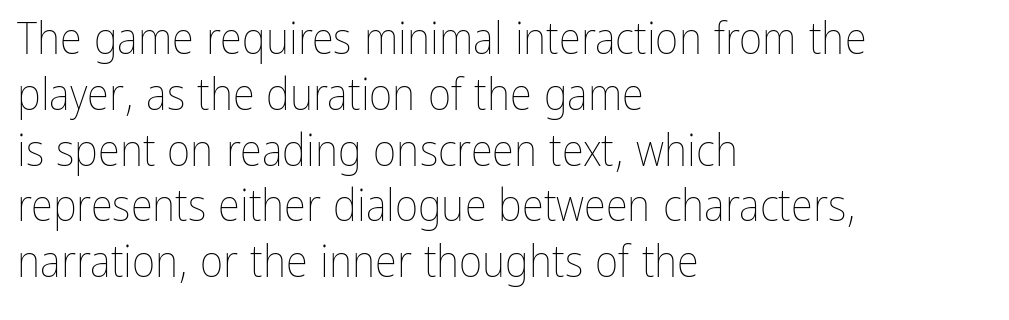
The image shows 45 px thin, condensed type, upright; set left-aligned, line spacing 1.24x, normal letter spacing, not underlined; low stroke contrast and a medium x-height.
